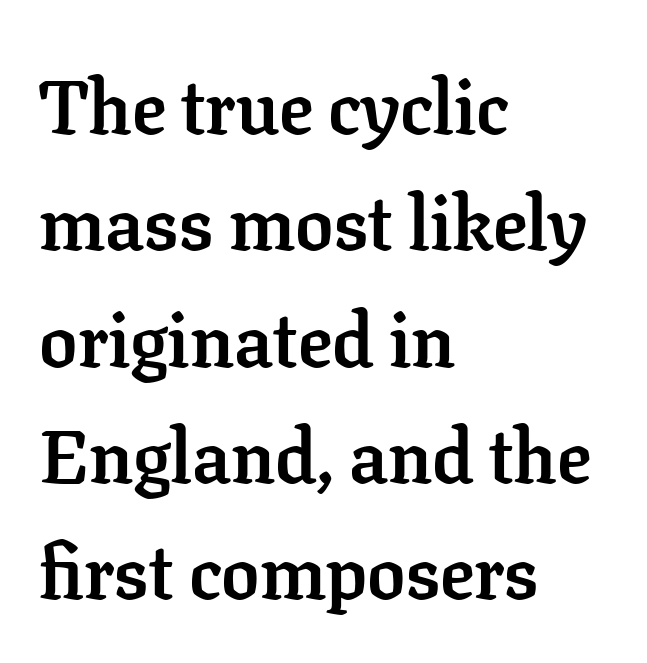
Q: Is the text bold? A: Yes.
Q: Is the text italic (slanted)? A: No, it is upright.
Q: Is the typeface a serif or a sans-serif typeface? A: Serif.
Q: Is the text underlined? A: No.
Q: How is the paragraph aligned? A: Left-aligned.
Q: Is the spacing between letters normal or unusually wide? A: Normal.
Q: Is the spacing between lines tight, normal or loose? A: Normal.
Q: Width (condensed, normal, or wide)? A: Normal.
Q: Stroke contrast? A: Low.
Q: x-height? A: Medium.
Q: Monospaced? A: No.
